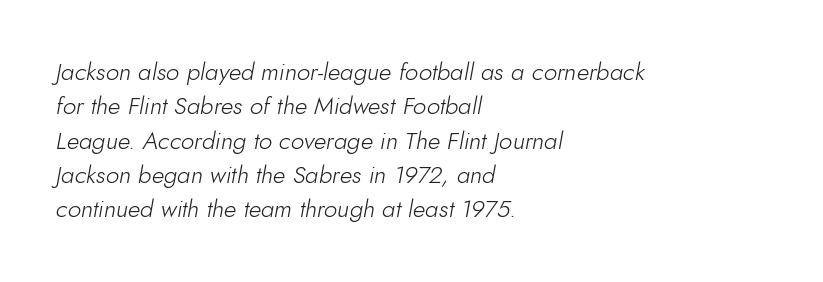
{"italic": "yes", "lean": "right", "slant_degrees": 10, "bold": "no", "underline": "no", "align": "left", "line_spacing": "normal", "line_spacing_ratio": 1.43, "letter_spacing": "normal", "letter_spacing_em": 0.0, "glyph_px": 24}
